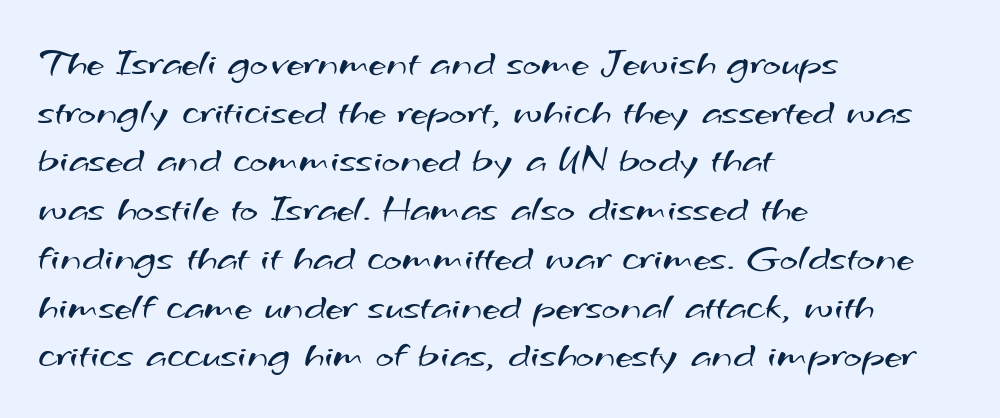
The leading is moderate, giving the passage an even texture. Letters rest on an invisible, unmarked baseline. You could not count columns in this text — the font is proportionally spaced. Is the block centered? No — it sits flush against the left margin. In terms of letterform style, serifs are entirely absent. This rendering leaves character spacing at its baseline value.
